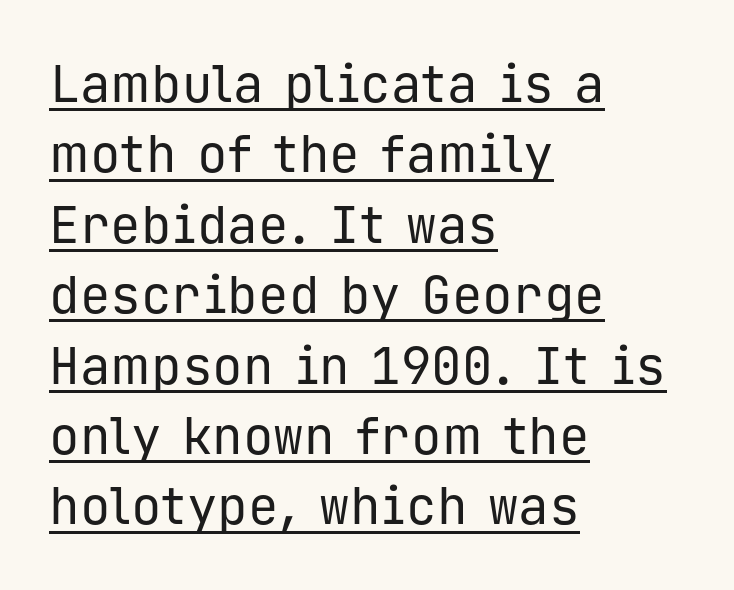
{"serif": "no", "italic": "no", "bold": "no", "weight": "regular", "width": "normal", "stroke_contrast": "low", "x_height": "medium", "monospaced": "yes", "underline": "yes", "align": "left", "line_spacing": "normal", "line_spacing_ratio": 1.38, "letter_spacing": "normal", "letter_spacing_em": 0.0, "glyph_px": 51}
